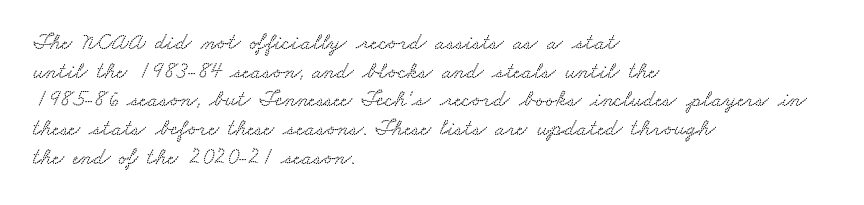
The image shows 23 px text type; set left-aligned, normal line spacing (1.25x), normal letter spacing, not underlined.
